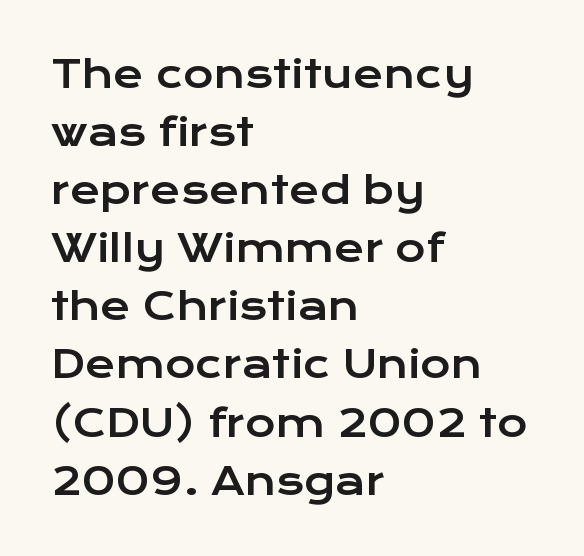
Q: Is the text italic (slanted)? A: No, it is upright.
Q: Is the typeface a serif or a sans-serif typeface? A: Sans-serif.
Q: Is the text underlined? A: No.
Q: How is the paragraph aligned? A: Left-aligned.
Q: Is the spacing between letters normal or unusually wide? A: Normal.
Q: Is the spacing between lines tight, normal or loose? A: Normal.
Q: Width (condensed, normal, or wide)? A: Wide.
Q: Stroke contrast? A: Low.
Q: x-height? A: Medium.
Q: Monospaced? A: No.
